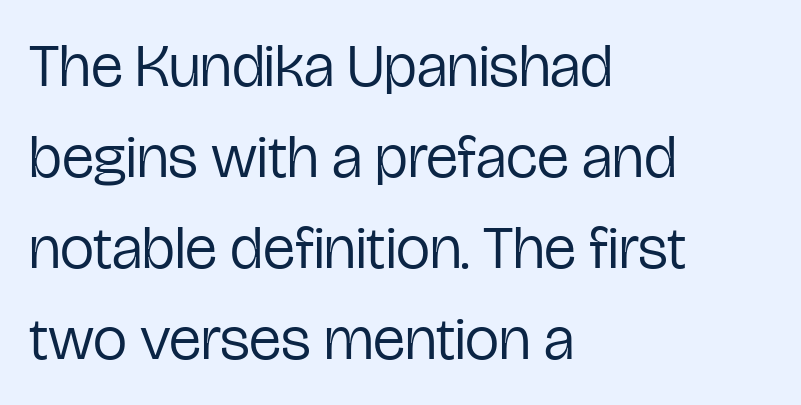
The image shows 61 px regular-weight, condensed sans-serif type, upright; set left-aligned, normal line spacing (1.49x), normal letter spacing, not underlined; low stroke contrast and a medium x-height.
